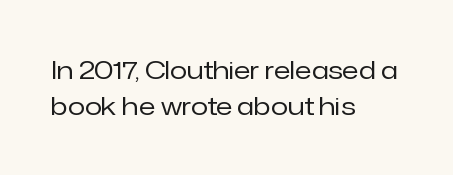
In terms of posture, this sample is upright. The passage shown has conventional tracking throughout. The zone under the glyphs is completely vacant. The lines are quadded left. These glyphs show unthickened strokes, regular width or finer. Rows of type keep a routine distance in the vertical direction.
